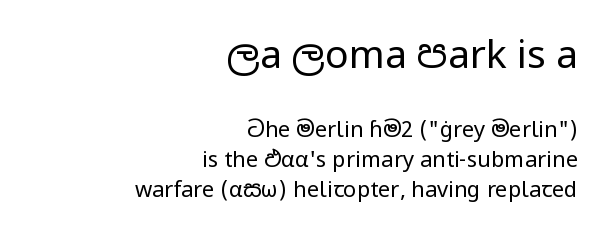
{"serif": "no", "italic": "no", "bold": "no", "weight": "regular", "width": "normal", "stroke_contrast": "low", "x_height": "medium", "monospaced": "no", "underline": "no", "align": "right", "line_spacing": "normal", "line_spacing_ratio": 1.36, "letter_spacing": "normal", "letter_spacing_em": 0.0, "larger_block": "first", "size_ratio": 1.77, "glyph_px": 39}
